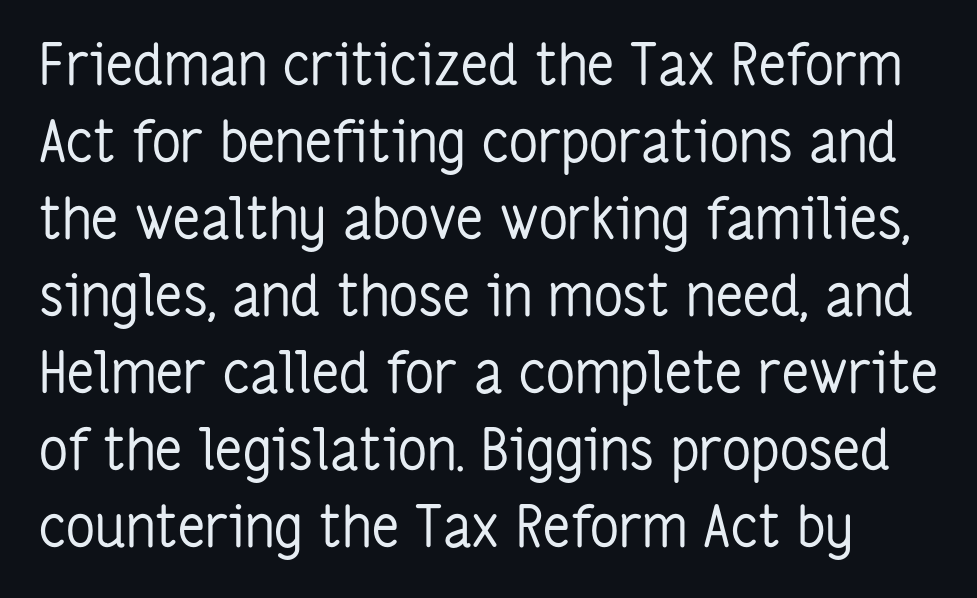
The image shows 57 px regular-weight, condensed sans-serif type, upright; set normal line spacing (1.35x), normal letter spacing, not underlined; low stroke contrast and a medium x-height.
